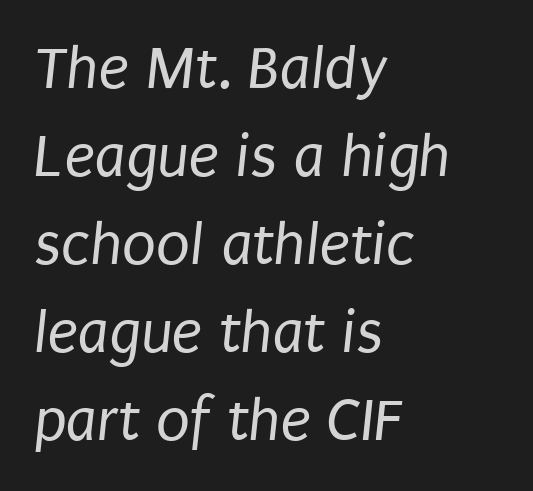
Q: Is the text bold? A: No.
Q: Is the typeface a serif or a sans-serif typeface? A: Sans-serif.
Q: Is the text underlined? A: No.
Q: How is the paragraph aligned? A: Left-aligned.
Q: Is the spacing between letters normal or unusually wide? A: Normal.
Q: Is the spacing between lines tight, normal or loose? A: Normal.
Q: Width (condensed, normal, or wide)? A: Condensed.
Q: Stroke contrast? A: Low.
Q: x-height? A: Large.
Q: Monospaced? A: No.
